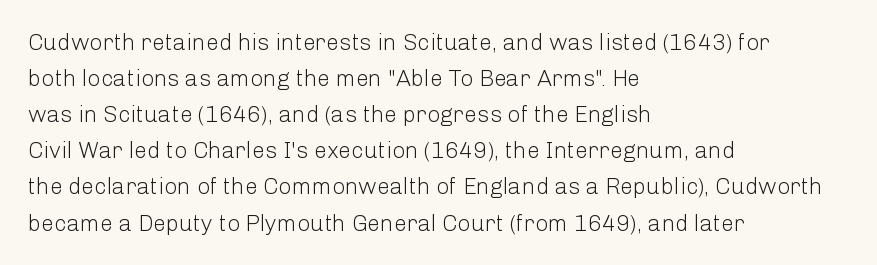
The image shows 23 px text type, upright; set left-aligned, normal line spacing (1.57x), normal letter spacing, not underlined.
